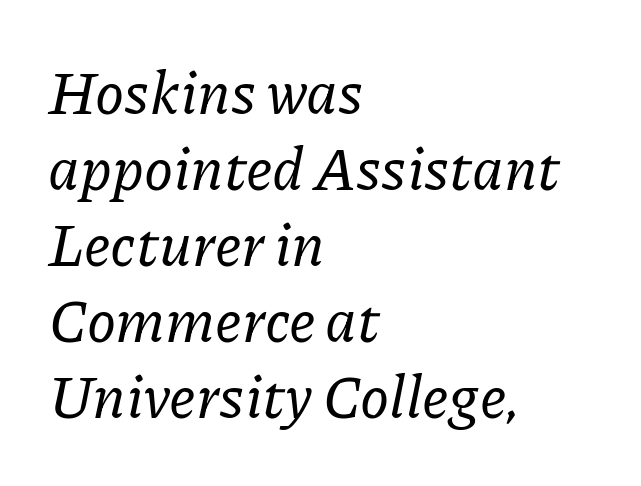
Short and long lines alike share a common starting point at left. The letters advance in unequal steps, a hallmark of proportional type. Standard letterfit; no display-style spreading of the glyphs. The passage shown is typeset with a serif family. Vertically, the passage feels balanced, rows spaced as you'd expect. No word sits above an underline.
